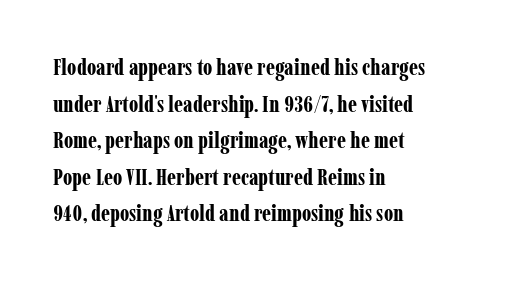
{"italic": "no", "bold": "yes", "underline": "no", "align": "left", "line_spacing": "normal", "line_spacing_ratio": 1.59, "letter_spacing": "normal", "letter_spacing_em": 0.0, "glyph_px": 23}
